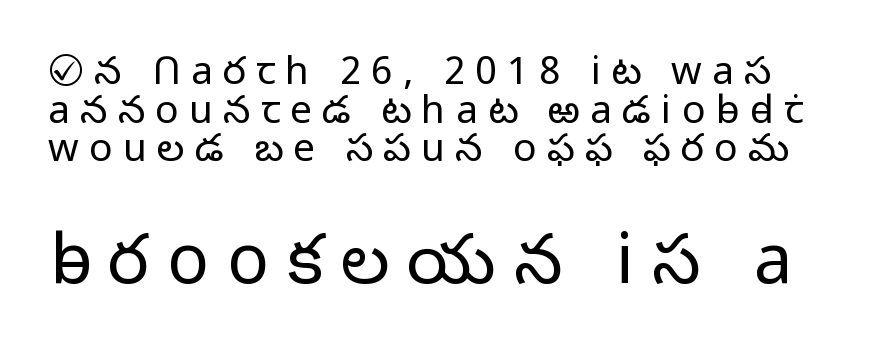
{"serif": "no", "italic": "no", "bold": "no", "weight": "light", "width": "normal", "stroke_contrast": "low", "x_height": "medium", "monospaced": "no", "underline": "no", "line_spacing": "tight", "line_spacing_ratio": 0.99, "letter_spacing": "wide", "letter_spacing_em": 0.26, "larger_block": "second", "size_ratio": 1.77, "glyph_px": 69}
